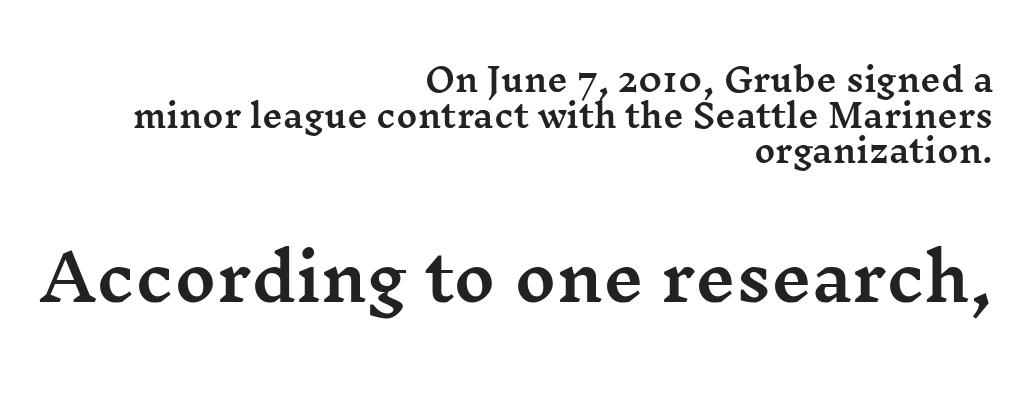
Where is the straight margin? On the right. Horizontal bands of white between lines are thin slivers. These lines are rendered in a variable-pitch font. Size contrast runs from small at the top to large at the bottom. This sample uses an upright cut, with every glyph sitting square on the baseline.
